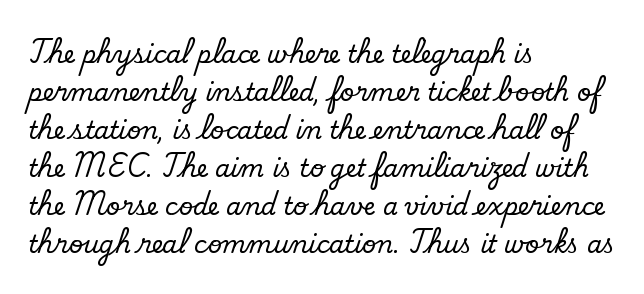
The font is comparable to plain body text, perhaps lighter. The baseline area is clear. This rendering uses left alignment, leaving the right contour irregular. Does the leading feel generous? No, just average. Standard letterfit; no display-style spreading of the glyphs.
